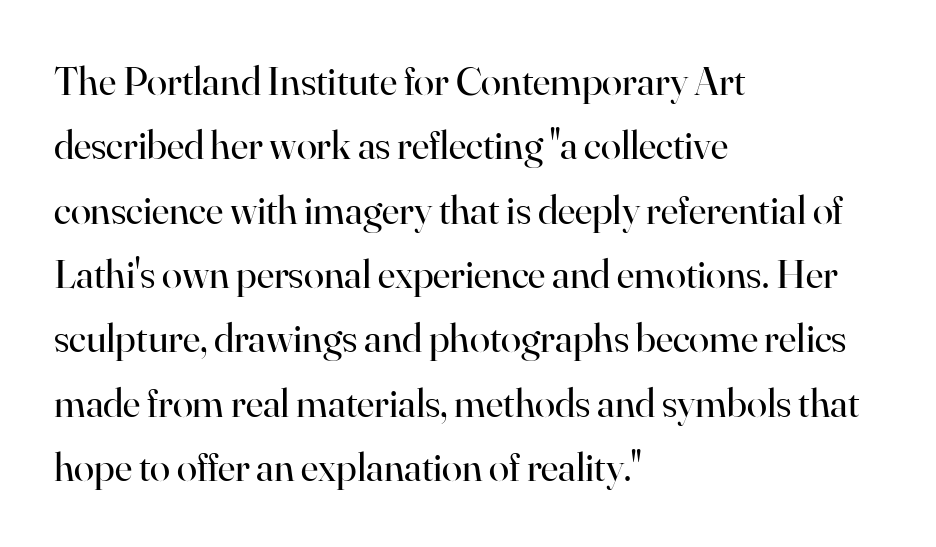
The image shows 41 px regular-weight serif type, upright; set left-aligned, normal line spacing (1.57x), normal letter spacing, not underlined; high stroke contrast and a small x-height.
